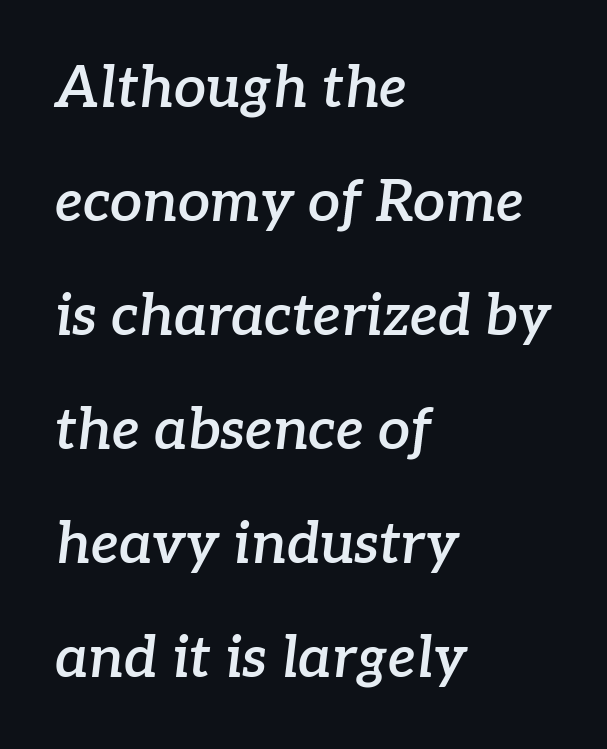
The image shows 57 px semibold serif type, italic (leaning right); set left-aligned, loose line spacing (2.0x), normal letter spacing, not underlined; low stroke contrast and a medium x-height.
